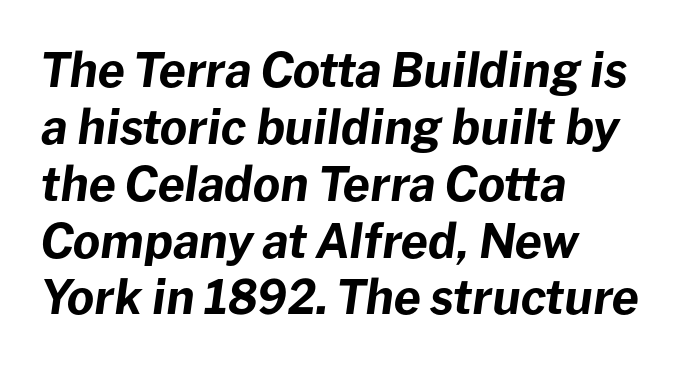
{"italic": "yes", "lean": "right", "slant_degrees": 8, "bold": "yes", "weight": "bold", "width": "normal", "stroke_contrast": "low", "x_height": "medium", "monospaced": "no", "underline": "no", "align": "left", "line_spacing_ratio": 1.21, "letter_spacing": "normal", "letter_spacing_em": 0.0, "glyph_px": 47}
